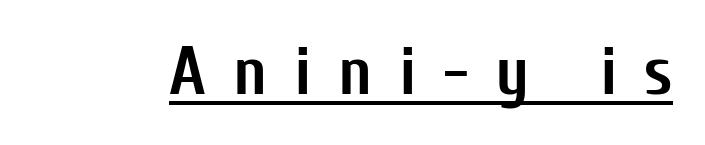
Q: Is the text bold? A: Yes.
Q: Is the text italic (slanted)? A: No, it is upright.
Q: Is the typeface a serif or a sans-serif typeface? A: Sans-serif.
Q: Is the text underlined? A: Yes.
Q: Is the spacing between letters normal or unusually wide? A: Unusually wide.
Q: Width (condensed, normal, or wide)? A: Condensed.
Q: Stroke contrast? A: Low.
Q: x-height? A: Medium.
Q: Monospaced? A: No.
